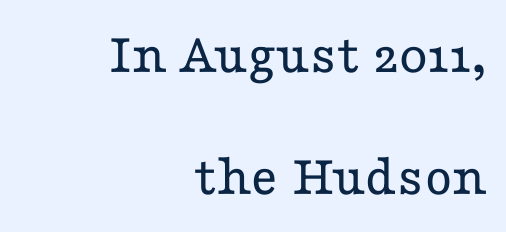
{"serif": "yes", "italic": "no", "bold": "no", "weight": "regular", "width": "wide", "stroke_contrast": "low", "x_height": "medium", "monospaced": "no", "underline": "no", "align": "right", "line_spacing": "loose", "line_spacing_ratio": 2.06, "letter_spacing": "normal", "letter_spacing_em": 0.0, "glyph_px": 59}
